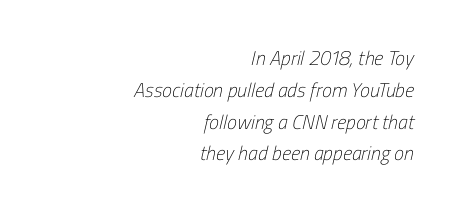
The letterforms sit at book weight or below. A flush-right, rag-left setting is used for this passage. One glance says typical: line gaps are just what's usual. The space directly below the letters is spotless.
